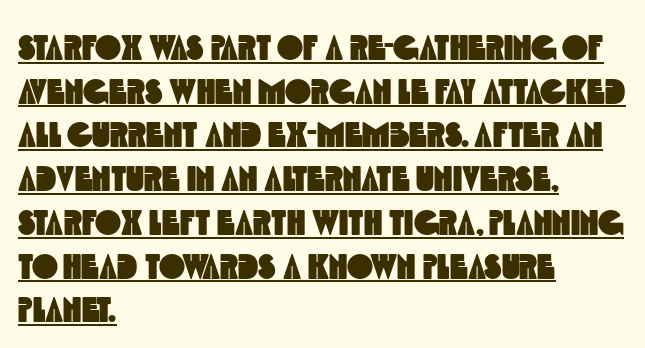
Compared with typical paragraphs, the rows here are spaced about the same. Somebody hit Ctrl+U on this one — the words are underlined. Look at the bottom of the vertical strokes: they stop flat, with no serifs. The text block is weighted toward the left margin, trailing off unevenly rightward. This sample has the flowing, uneven cadence of proportional lettering.
